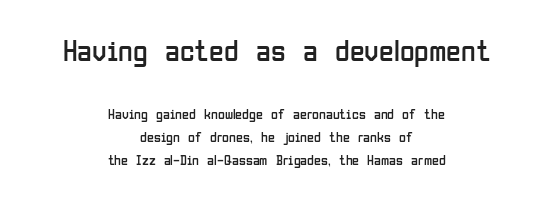
{"serif": "no", "italic": "no", "bold": "no", "weight": "regular", "width": "condensed", "stroke_contrast": "low", "x_height": "medium", "monospaced": "no", "underline": "no", "align": "center", "line_spacing": "normal", "line_spacing_ratio": 1.66, "letter_spacing": "normal", "letter_spacing_em": 0.0, "larger_block": "first", "size_ratio": 2.14, "glyph_px": 30}
